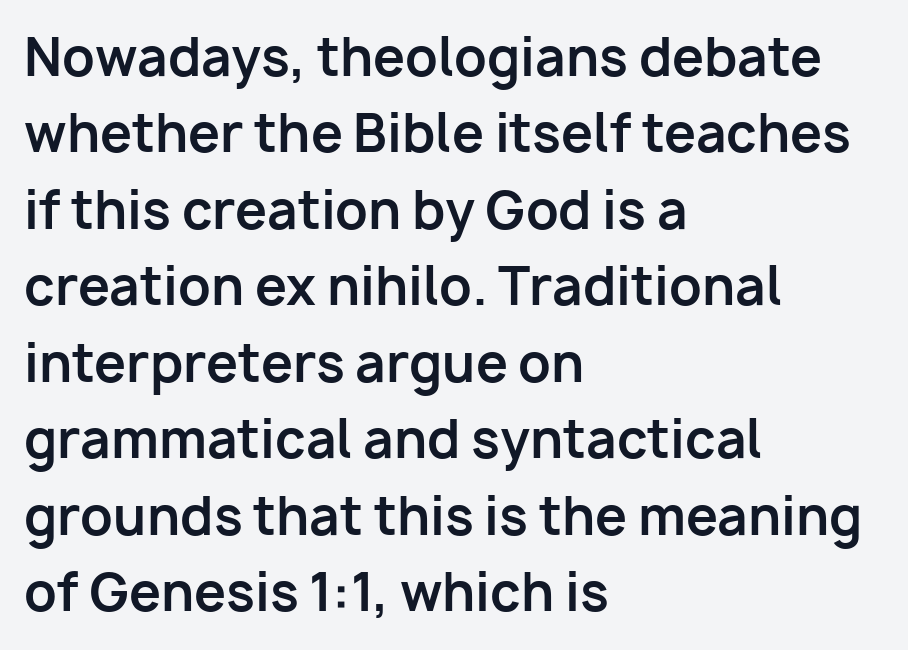
{"serif": "no", "italic": "no", "bold": "yes", "weight": "bold", "width": "normal", "stroke_contrast": "low", "x_height": "medium", "monospaced": "no", "underline": "no", "align": "left", "line_spacing": "normal", "line_spacing_ratio": 1.5, "letter_spacing": "normal", "letter_spacing_em": 0.0, "glyph_px": 51}
